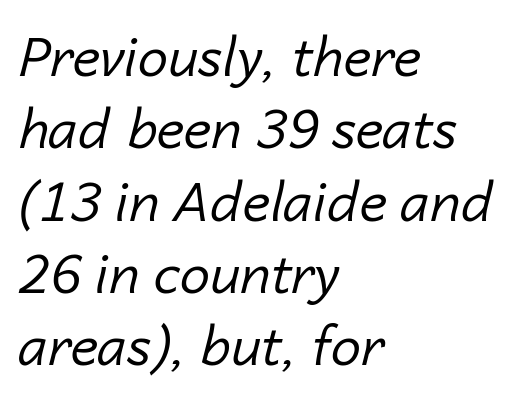
Q: Is the text bold? A: No.
Q: Is the text italic (slanted)? A: Yes, it leans right by about 14 degrees.
Q: Is the text underlined? A: No.
Q: How is the paragraph aligned? A: Left-aligned.
Q: Is the spacing between letters normal or unusually wide? A: Normal.
Q: Is the spacing between lines tight, normal or loose? A: Normal.
Q: Width (condensed, normal, or wide)? A: Normal.
Q: Stroke contrast? A: Low.
Q: x-height? A: Medium.
Q: Monospaced? A: No.
